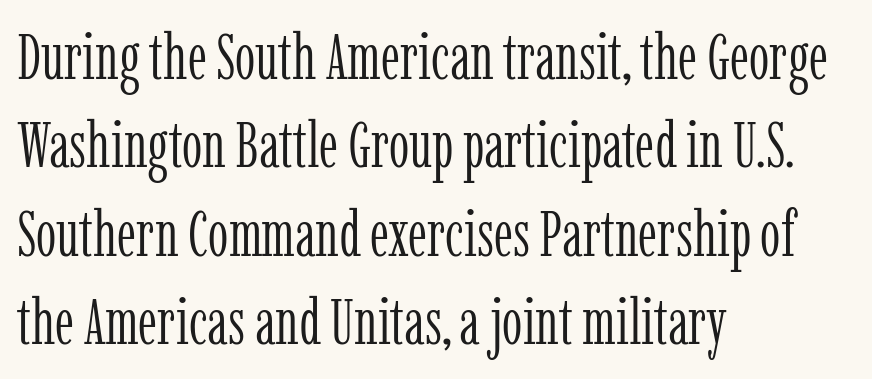
Q: Is the text bold? A: No.
Q: Is the text italic (slanted)? A: No, it is upright.
Q: Is the typeface a serif or a sans-serif typeface? A: Serif.
Q: Is the text underlined? A: No.
Q: How is the paragraph aligned? A: Left-aligned.
Q: Is the spacing between letters normal or unusually wide? A: Normal.
Q: Is the spacing between lines tight, normal or loose? A: Normal.
Q: Width (condensed, normal, or wide)? A: Condensed.
Q: Stroke contrast? A: Low.
Q: x-height? A: Medium.
Q: Monospaced? A: No.
